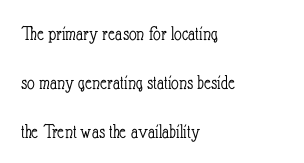
Honestly, there is no underline to notice here at all. Stems here are at most as thick as an everyday book face. All the whitespace from short lines collects on the right. The line texture is even and compact thanks to regular tracking.
